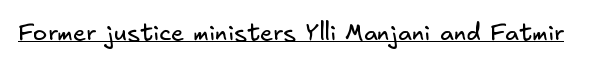
Underlining? Definitely there. The weight tops out at a normal text grade. Does extra space separate the letters? No, they use regular spacing.
